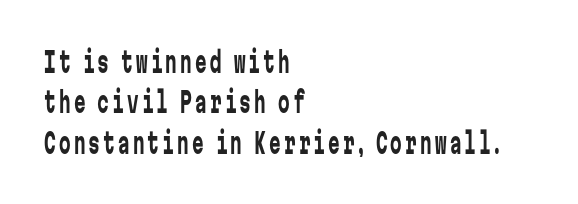
{"serif": "no", "italic": "no", "bold": "no", "weight": "regular", "width": "condensed", "stroke_contrast": "low", "x_height": "medium", "monospaced": "yes", "underline": "no", "align": "left", "line_spacing": "normal", "line_spacing_ratio": 1.39, "glyph_px": 29}
